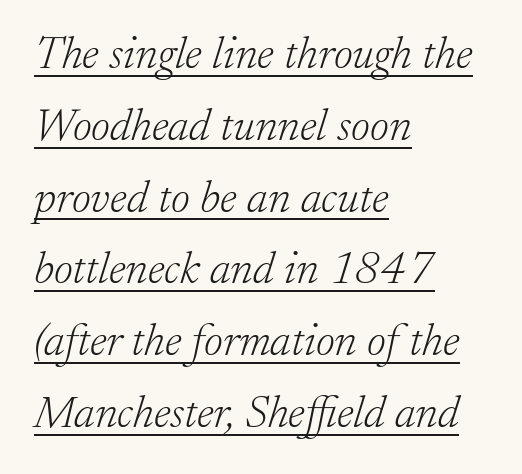
The image shows 46 px light serif type, italic (leaning right); set left-aligned, normal line spacing (1.56x), normal letter spacing, underlined; low stroke contrast and a small x-height.
